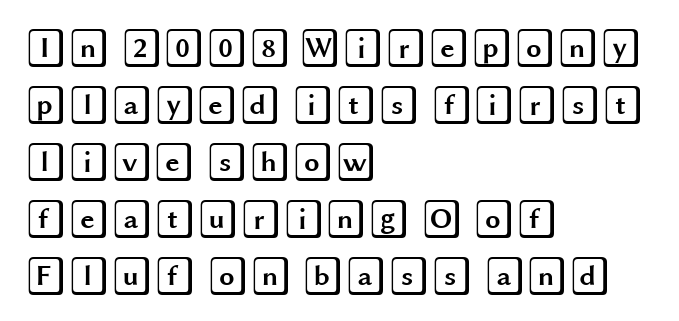
Which margin do the lines hug? The left one — the right edge is uneven. How would I describe the line gaps? Plain and ordinary. Only glyphs here, with clear space below each row. Tracking value appears to be zero — textbook default spacing. The lettering stays uniformly vertical, giving the passage a roman look.
